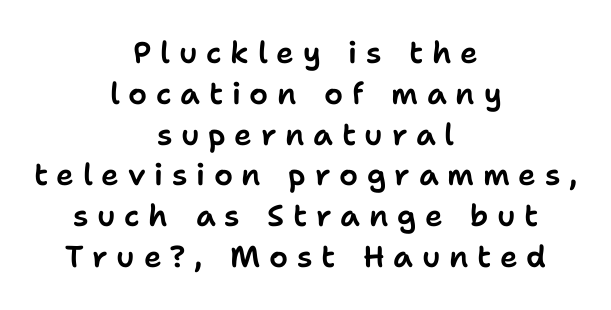
Q: Is the text italic (slanted)? A: No, it is upright.
Q: Is the typeface a serif or a sans-serif typeface? A: Sans-serif.
Q: Is the text underlined? A: No.
Q: How is the paragraph aligned? A: Centered.
Q: Is the spacing between letters normal or unusually wide? A: Unusually wide.
Q: Is the spacing between lines tight, normal or loose? A: Normal.
Q: Width (condensed, normal, or wide)? A: Normal.
Q: Stroke contrast? A: Low.
Q: x-height? A: Medium.
Q: Monospaced? A: No.
